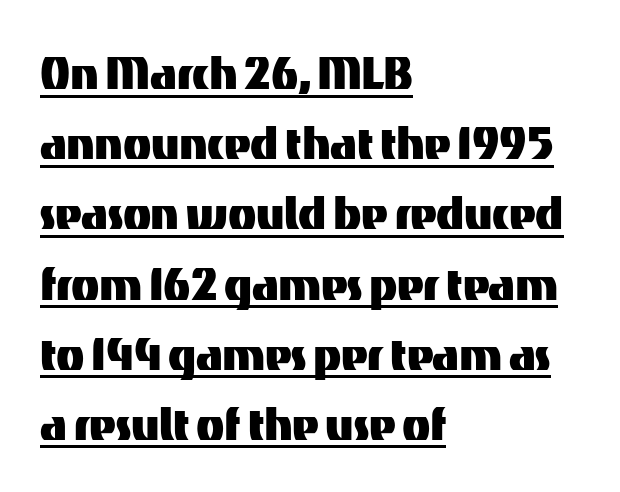
The image shows 58 px sans-serif type, upright; set left-aligned, line spacing 1.21x, normal letter spacing, underlined; medium stroke contrast and a medium x-height.
